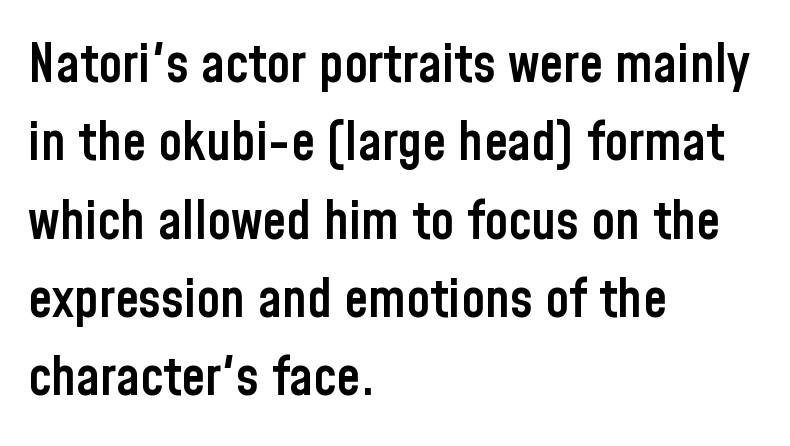
In CSS terms this would be text-align: left. Nothing unusual about the tracking: characters are spaced as the font intends. The passage shown is typed in a proportional face where columns would drift. The typeface chosen for these lines omits serifs.
